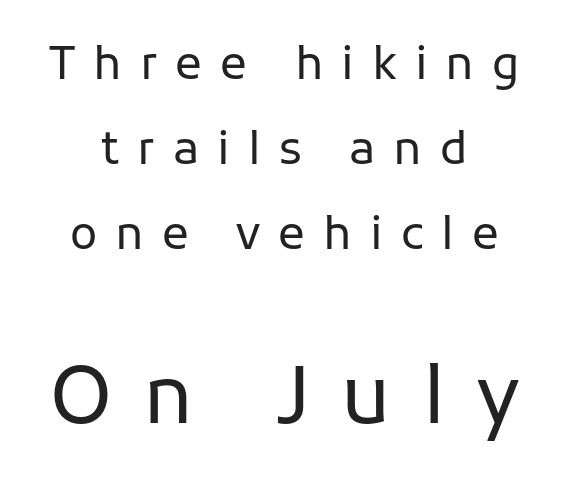
What stands out about the letter spacing? Its width — letters are far apart. Here the second block reads like a headline and the first like body copy. Underlining? Definitely not there. This sample is center-justified, so both line endings float freely. Is this a sans? Yes — the strokes have no serifs.
